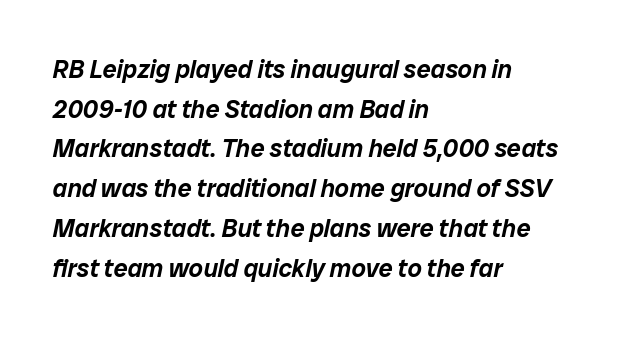
{"italic": "yes", "lean": "right", "slant_degrees": 12, "underline": "no", "align": "left", "line_spacing": "normal", "line_spacing_ratio": 1.59, "letter_spacing": "normal", "letter_spacing_em": 0.0, "glyph_px": 25}
